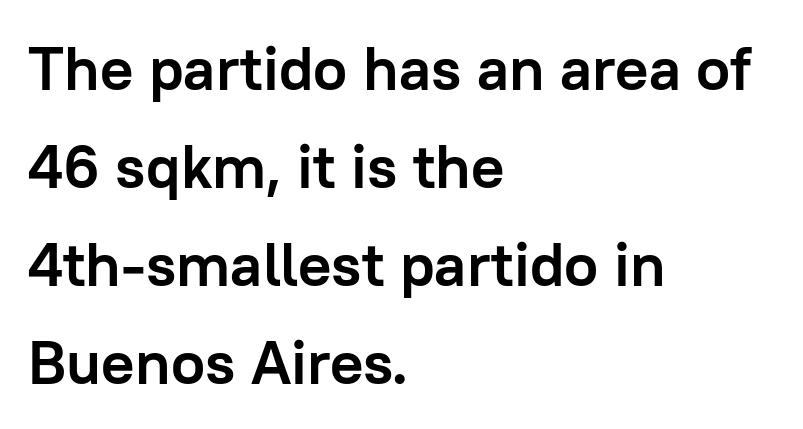
{"serif": "no", "italic": "no", "bold": "yes", "weight": "semibold", "width": "normal", "stroke_contrast": "low", "x_height": "medium", "monospaced": "no", "underline": "no", "align": "left", "line_spacing": "normal", "line_spacing_ratio": 1.58, "letter_spacing": "normal", "letter_spacing_em": 0.0, "glyph_px": 62}
